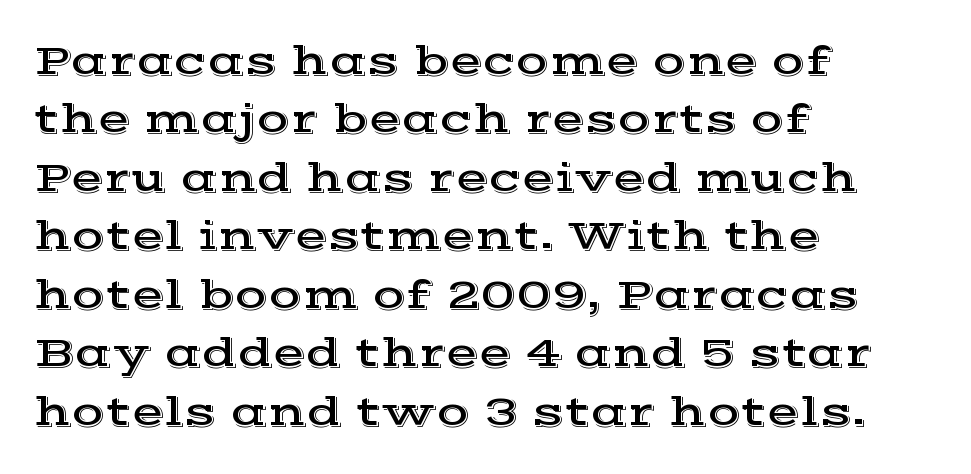
{"serif": "yes", "italic": "no", "width": "wide", "x_height": "medium", "monospaced": "no", "underline": "no", "align": "left", "line_spacing": "normal", "line_spacing_ratio": 1.36, "letter_spacing": "normal", "letter_spacing_em": 0.0, "glyph_px": 43}
